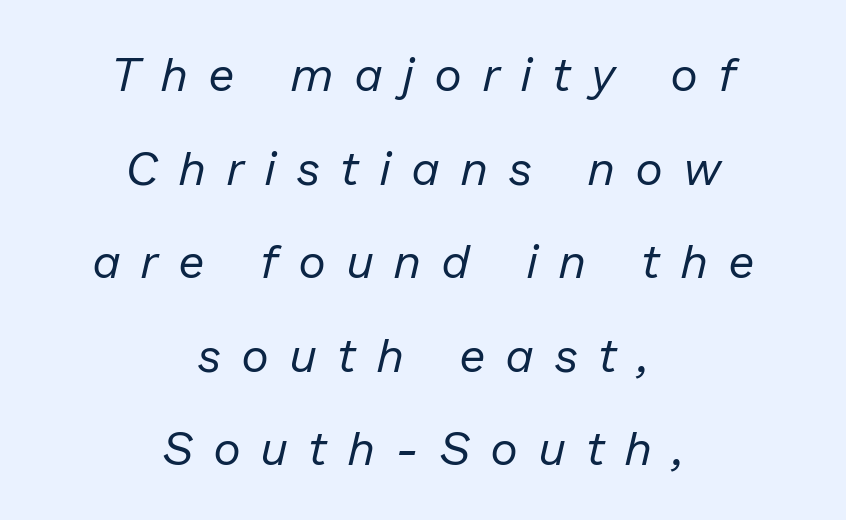
Q: Is the text bold? A: No.
Q: Is the text italic (slanted)? A: Yes, it leans right by about 13 degrees.
Q: Is the text underlined? A: No.
Q: How is the paragraph aligned? A: Centered.
Q: Is the spacing between letters normal or unusually wide? A: Unusually wide.
Q: Is the spacing between lines tight, normal or loose? A: Loose.
Q: Width (condensed, normal, or wide)? A: Normal.
Q: Stroke contrast? A: Low.
Q: x-height? A: Medium.
Q: Monospaced? A: No.
